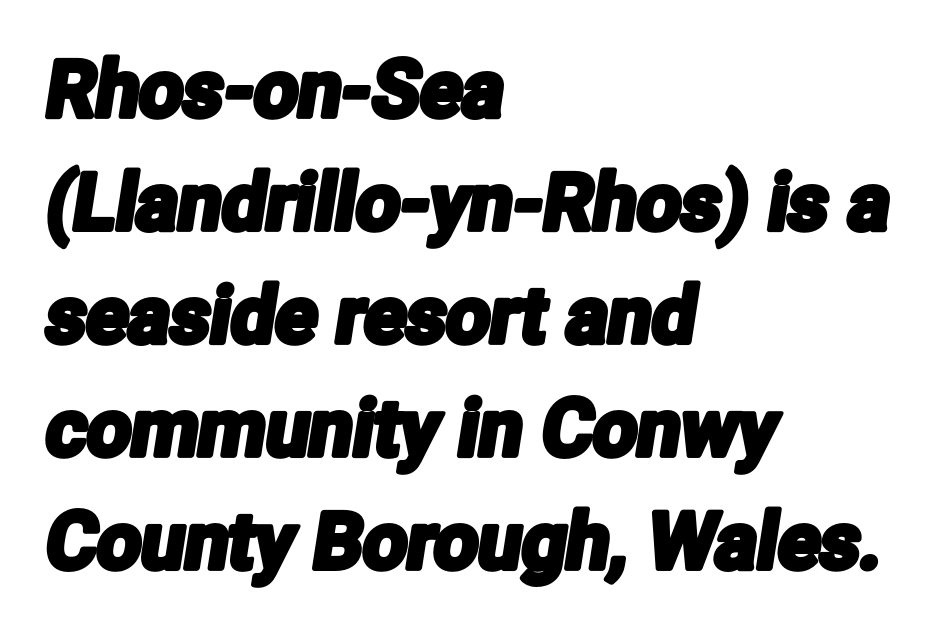
Q: Is the typeface a serif or a sans-serif typeface? A: Sans-serif.
Q: Is the text underlined? A: No.
Q: How is the paragraph aligned? A: Left-aligned.
Q: Is the spacing between letters normal or unusually wide? A: Normal.
Q: Is the spacing between lines tight, normal or loose? A: Normal.
Q: Width (condensed, normal, or wide)? A: Condensed.
Q: Stroke contrast? A: Low.
Q: x-height? A: Medium.
Q: Monospaced? A: No.
